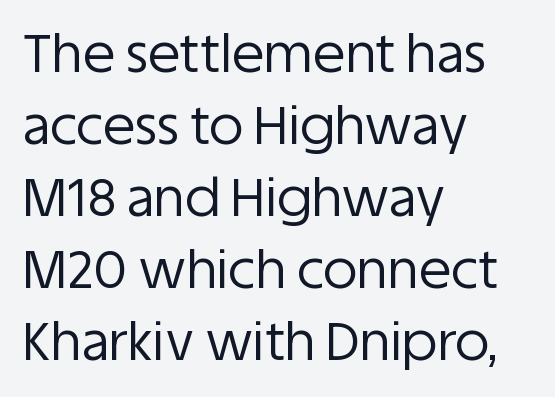
{"serif": "no", "italic": "no", "bold": "no", "weight": "regular", "width": "normal", "stroke_contrast": "low", "x_height": "large", "monospaced": "no", "underline": "no", "align": "left", "line_spacing": "normal", "line_spacing_ratio": 1.36, "letter_spacing": "normal", "letter_spacing_em": 0.0, "glyph_px": 53}
